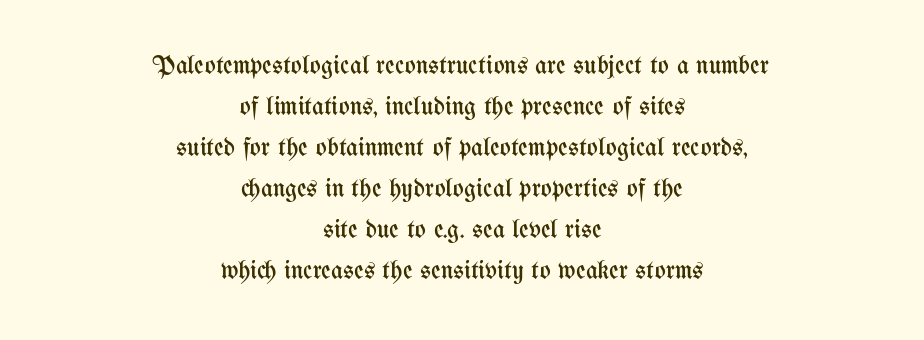
No italicization has been applied; the sample stays upright. Horizontally, the lines are justified to the midpoint only. The cut favours lightness, reaching ordinary text weight at its darkest. Unmarked baselines from the first word to the last.
